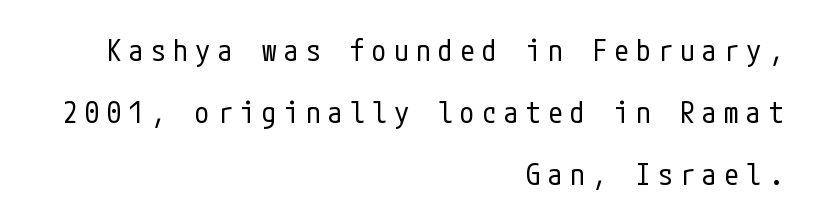
{"serif": "no", "italic": "no", "bold": "no", "weight": "regular", "width": "condensed", "stroke_contrast": "low", "x_height": "medium", "underline": "no", "align": "right", "line_spacing": "loose", "line_spacing_ratio": 2.13, "letter_spacing": "wide", "letter_spacing_em": 0.26, "glyph_px": 29}
